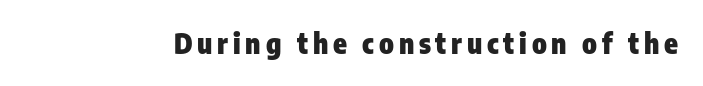
Q: Is the text bold? A: Yes.
Q: Is the text italic (slanted)? A: No, it is upright.
Q: Is the typeface a serif or a sans-serif typeface? A: Sans-serif.
Q: Is the text underlined? A: No.
Q: Width (condensed, normal, or wide)? A: Condensed.
Q: Stroke contrast? A: Low.
Q: x-height? A: Medium.
Q: Monospaced? A: No.
